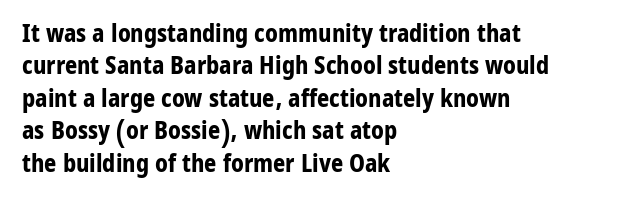
Whoever set this chose a conventional vertical rhythm. Emphasis by weight is at full strength: bold. The setting favours the left margin, as ordinary paragraphs usually do. Glance below the letters and you will spot only blank space. Rendered with straight, roman letterforms.
